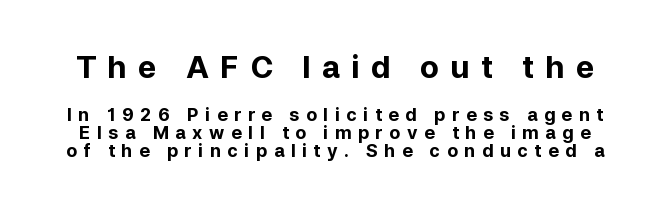
Q: Is the text bold? A: Yes.
Q: Is the text italic (slanted)? A: No, it is upright.
Q: Is the typeface a serif or a sans-serif typeface? A: Sans-serif.
Q: Is the text underlined? A: No.
Q: Is the spacing between letters normal or unusually wide? A: Unusually wide.
Q: Is the spacing between lines tight, normal or loose? A: Tight.
Q: Which block of text is set in a larger size, the first (top) or the second (bottom)? A: The first (top) one.
Q: Width (condensed, normal, or wide)? A: Normal.
Q: Stroke contrast? A: Low.
Q: x-height? A: Medium.
Q: Monospaced? A: No.
